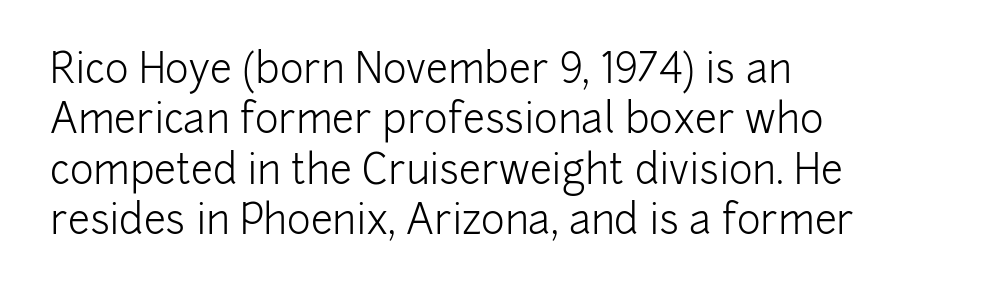
Q: Is the text bold? A: No.
Q: Is the text italic (slanted)? A: No, it is upright.
Q: Is the typeface a serif or a sans-serif typeface? A: Sans-serif.
Q: Is the text underlined? A: No.
Q: How is the paragraph aligned? A: Left-aligned.
Q: Is the spacing between letters normal or unusually wide? A: Normal.
Q: Is the spacing between lines tight, normal or loose? A: Normal.
Q: Width (condensed, normal, or wide)? A: Normal.
Q: Stroke contrast? A: Low.
Q: x-height? A: Medium.
Q: Monospaced? A: No.
